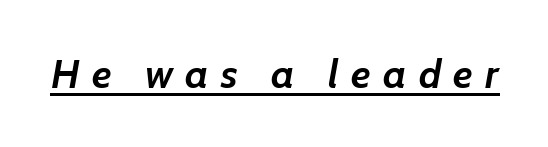
{"italic": "yes", "lean": "right", "slant_degrees": 7, "bold": "yes", "weight": "semibold", "width": "normal", "stroke_contrast": "low", "x_height": "medium", "monospaced": "no", "underline": "yes", "letter_spacing": "wide", "letter_spacing_em": 0.31, "glyph_px": 40}
